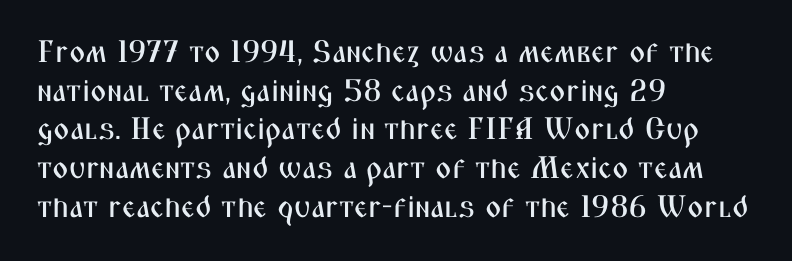
Q: Is the text italic (slanted)? A: No, it is upright.
Q: Is the typeface a serif or a sans-serif typeface? A: Sans-serif.
Q: Is the text underlined? A: No.
Q: How is the paragraph aligned? A: Left-aligned.
Q: Is the spacing between letters normal or unusually wide? A: Normal.
Q: Is the spacing between lines tight, normal or loose? A: Normal.
Q: Width (condensed, normal, or wide)? A: Condensed.
Q: Stroke contrast? A: Medium.
Q: x-height? A: Medium.
Q: Monospaced? A: No.
